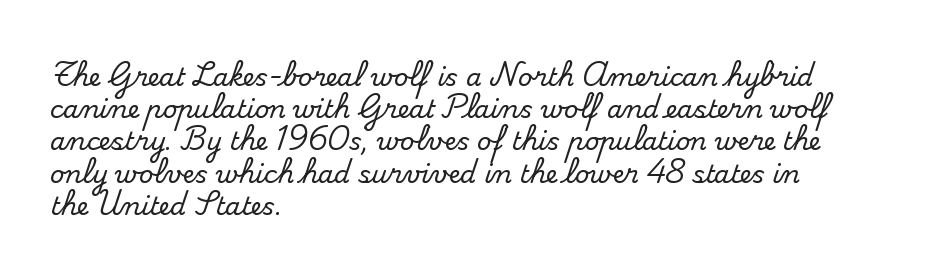
{"underline": "no", "align": "left", "line_spacing": "normal", "line_spacing_ratio": 1.29, "letter_spacing": "normal", "letter_spacing_em": 0.0, "glyph_px": 25}
